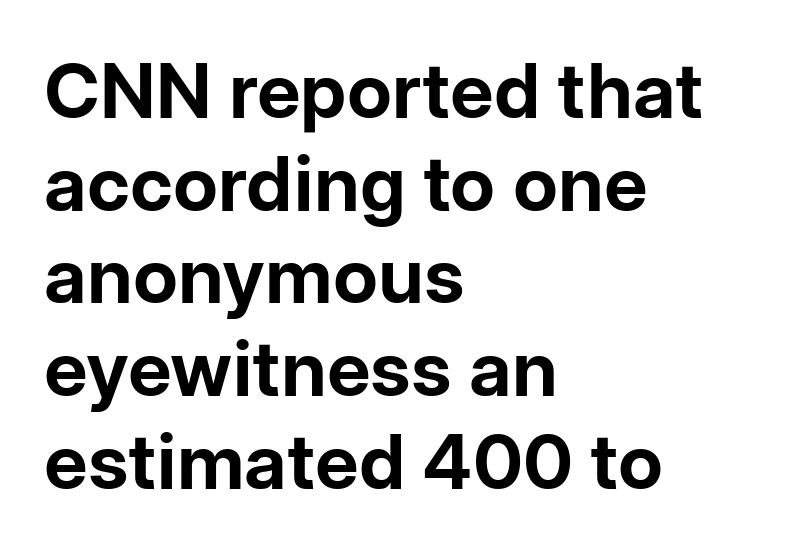
The image shows 76 px bold sans-serif type, upright; set left-aligned, line spacing 1.22x, normal letter spacing, not underlined; low stroke contrast and a medium x-height.
